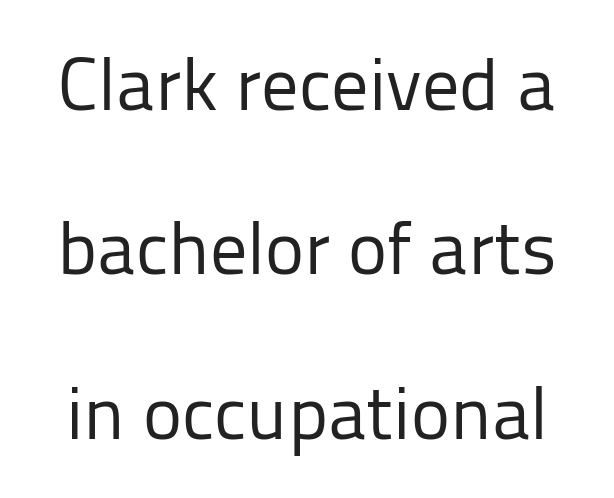
Q: Is the text bold? A: No.
Q: Is the text italic (slanted)? A: No, it is upright.
Q: Is the typeface a serif or a sans-serif typeface? A: Sans-serif.
Q: Is the text underlined? A: No.
Q: Is the spacing between letters normal or unusually wide? A: Normal.
Q: Is the spacing between lines tight, normal or loose? A: Loose.
Q: Width (condensed, normal, or wide)? A: Normal.
Q: Stroke contrast? A: Low.
Q: x-height? A: Medium.
Q: Monospaced? A: No.
